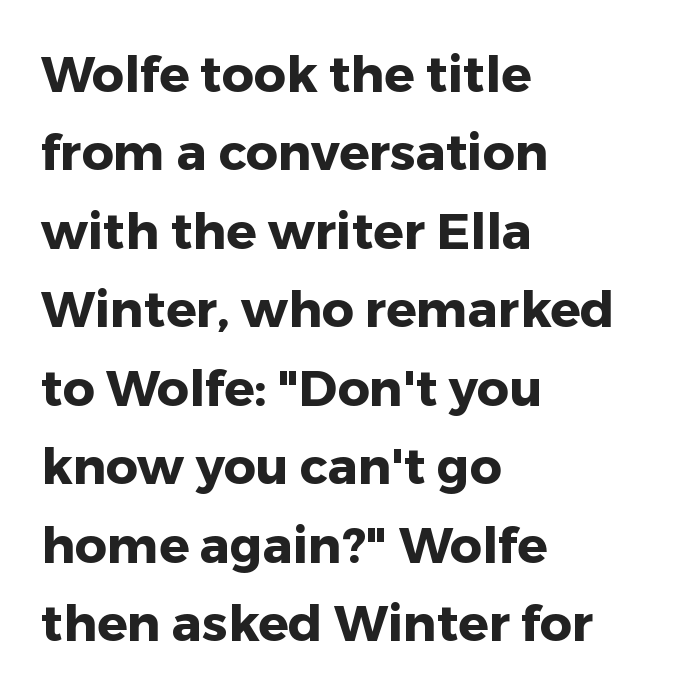
Glyph-to-glyph distance matches everyday printed text. The designer went with a sans here, leaving each stem footless. The letters advance in unequal steps, a hallmark of proportional type. Letters rest on an invisible, unmarked baseline. Summary of vertical rhythm: regular, with standard interline spacing.
